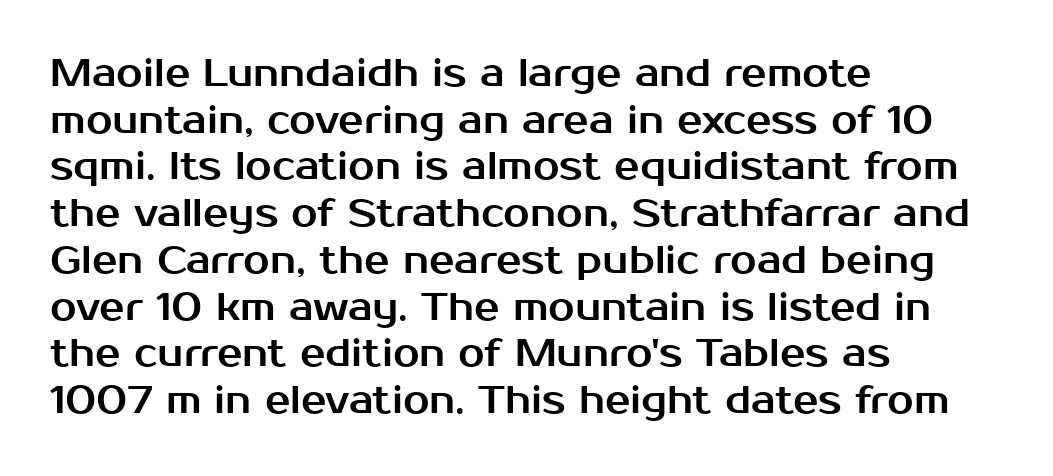
{"serif": "no", "italic": "no", "width": "normal", "stroke_contrast": "medium", "x_height": "medium", "monospaced": "no", "underline": "no", "align": "left", "line_spacing_ratio": 1.23, "letter_spacing": "normal", "letter_spacing_em": 0.0, "glyph_px": 38}
